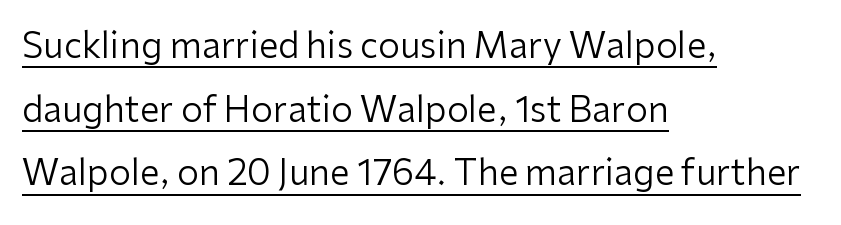
One-word summary of the alignment: left. You could call the tracking neutral — neither tight nor loose. Do the letters lean? They stand straight. You could not count columns in this text — the font is proportionally spaced. Counters stay open thanks to moderate or lighter strokes.
